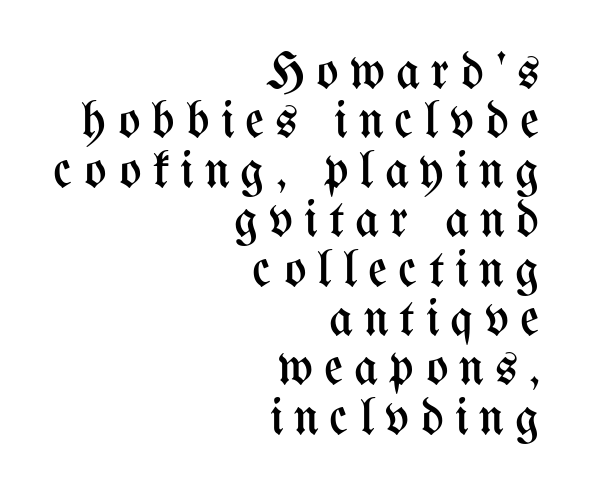
The image shows 52 px regular-weight, condensed type, upright; set right-aligned, tight line spacing (0.95x), unusually wide letter spacing (+0.21 em), not underlined; medium stroke contrast and a medium x-height.
